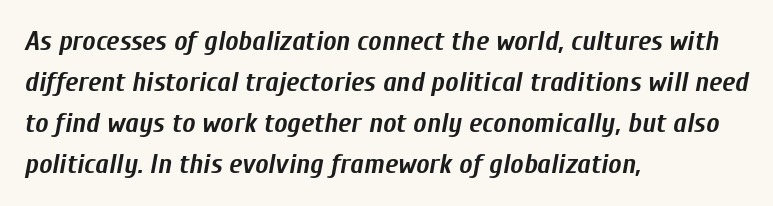
Do the characters align in a grid? No, the font is proportional. The lines in this sample share a left origin and differ only in where they stop. Students, note that the glyphs here touch the page at normal intervals. The font's italic variant was chosen for this text. The specimen omits any rule beneath the text block's lines.
